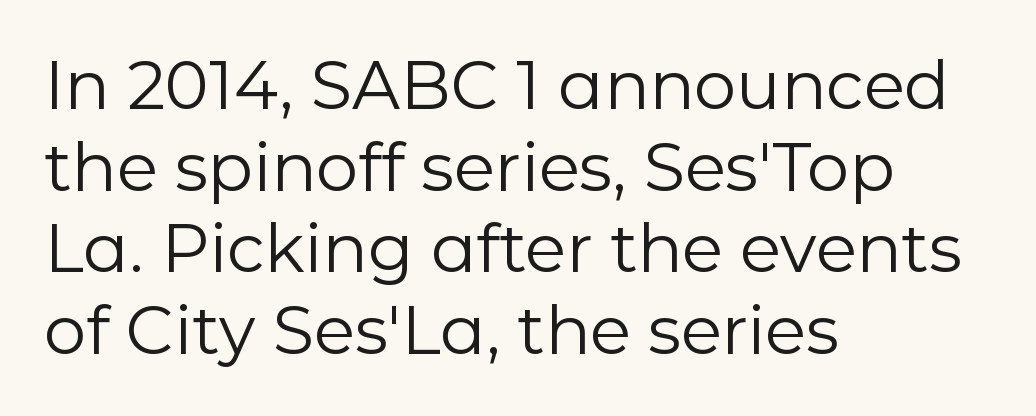
The image shows 67 px regular-weight sans-serif type, upright; set left-aligned, line spacing 1.22x, normal letter spacing, not underlined; low stroke contrast and a medium x-height.
